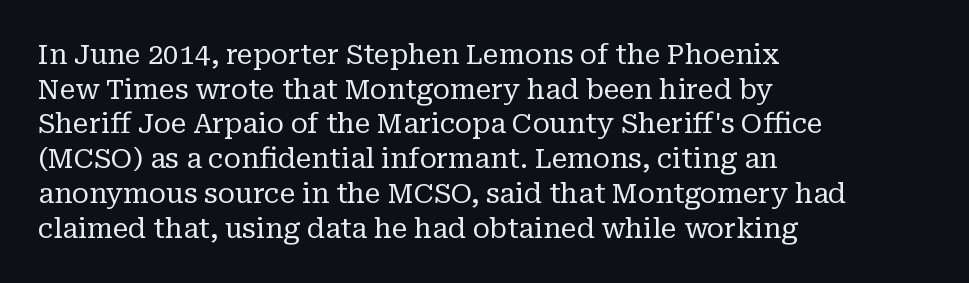
The image shows 28 px regular-weight serif type, upright; set left-aligned, line spacing 1.24x, normal letter spacing, not underlined; low stroke contrast and a medium x-height.
